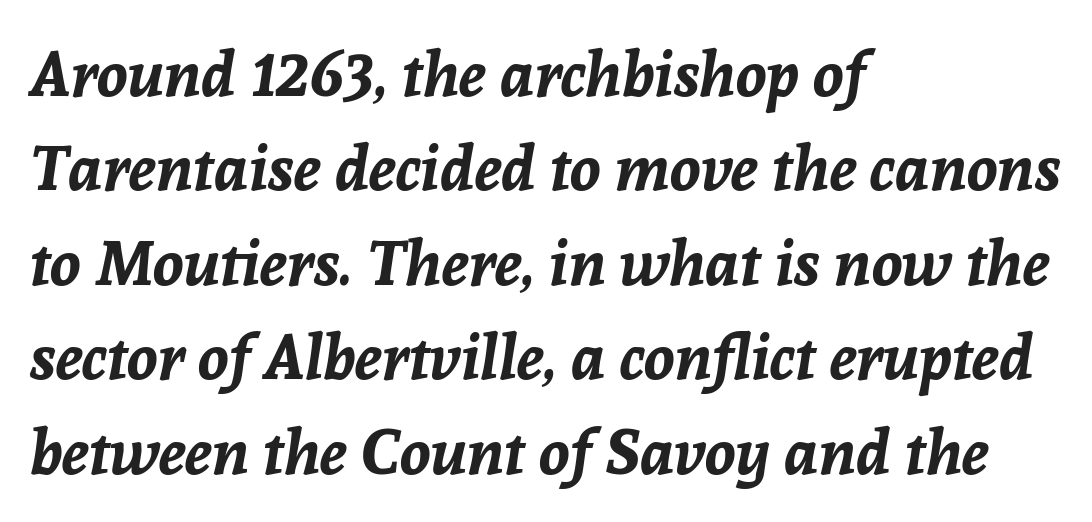
The image shows 63 px bold type, italic (leaning right); set left-aligned, normal line spacing (1.5x), normal letter spacing, not underlined; low stroke contrast and a medium x-height.
